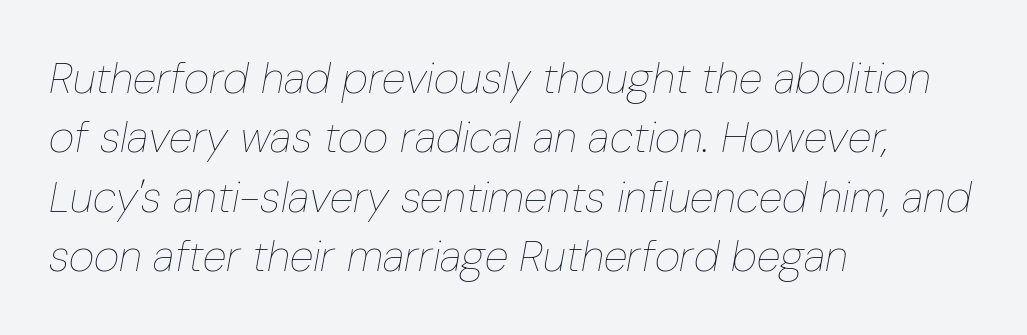
Q: Is the text bold? A: No.
Q: Is the text italic (slanted)? A: Yes, it leans right by about 10 degrees.
Q: Is the text underlined? A: No.
Q: How is the paragraph aligned? A: Left-aligned.
Q: Is the spacing between letters normal or unusually wide? A: Normal.
Q: Is the spacing between lines tight, normal or loose? A: Normal.
Q: Width (condensed, normal, or wide)? A: Condensed.
Q: Stroke contrast? A: Low.
Q: x-height? A: Medium.
Q: Monospaced? A: No.
